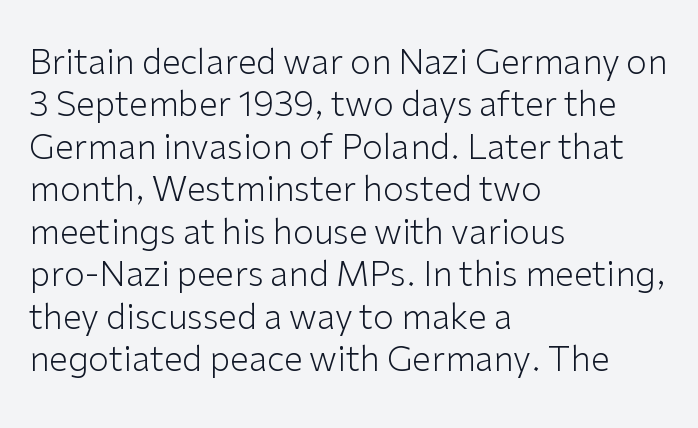
{"serif": "no", "italic": "no", "bold": "no", "weight": "light", "width": "normal", "stroke_contrast": "low", "x_height": "medium", "monospaced": "no", "underline": "no", "align": "left", "line_spacing": "normal", "line_spacing_ratio": 1.25, "letter_spacing": "normal", "letter_spacing_em": 0.0, "glyph_px": 34}
